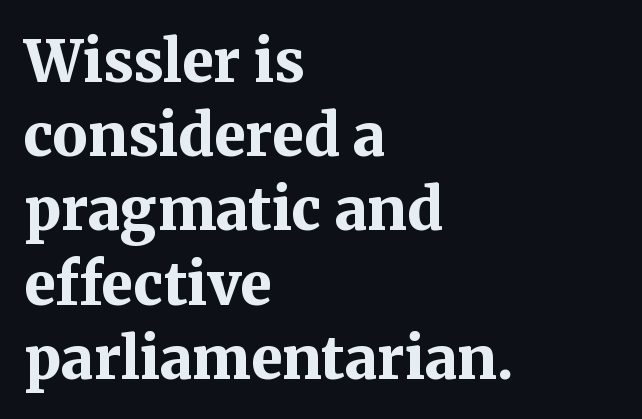
{"serif": "yes", "italic": "no", "bold": "yes", "weight": "bold", "width": "normal", "stroke_contrast": "medium", "x_height": "medium", "monospaced": "no", "underline": "no", "align": "left", "line_spacing": "normal", "line_spacing_ratio": 1.28, "letter_spacing": "normal", "letter_spacing_em": 0.0, "glyph_px": 58}
